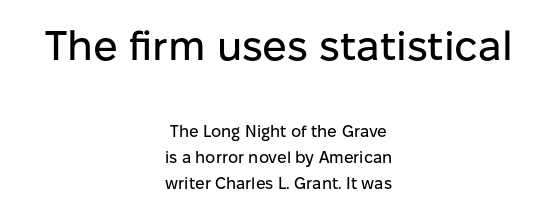
{"serif": "no", "italic": "no", "width": "normal", "stroke_contrast": "low", "x_height": "medium", "monospaced": "no", "underline": "no", "align": "center", "line_spacing": "normal", "line_spacing_ratio": 1.62, "letter_spacing": "normal", "letter_spacing_em": 0.0, "larger_block": "first", "size_ratio": 2.56, "glyph_px": 41}
